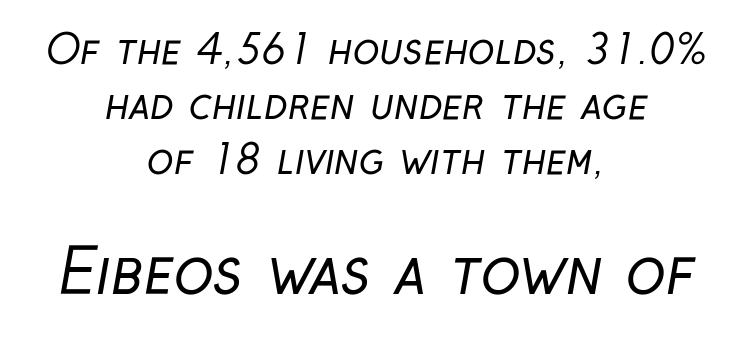
The image shows 60 px regular-weight, condensed sans-serif type; set centered, normal line spacing (1.38x), normal letter spacing, not underlined; the second (bottom) block is 1.5x larger; low stroke contrast and a medium x-height.
